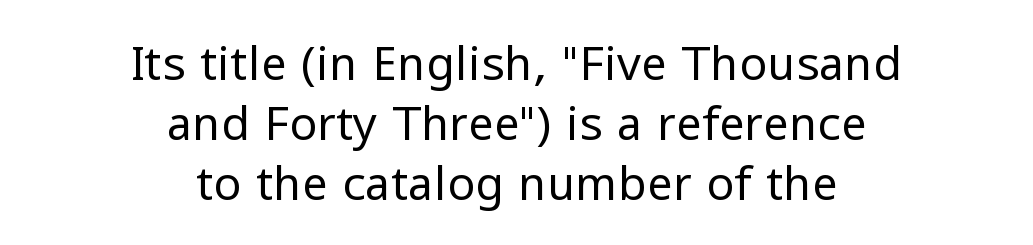
The image shows 46 px regular-weight sans-serif type, upright; set centered, normal line spacing (1.3x), normal letter spacing, not underlined; low stroke contrast and a medium x-height.
